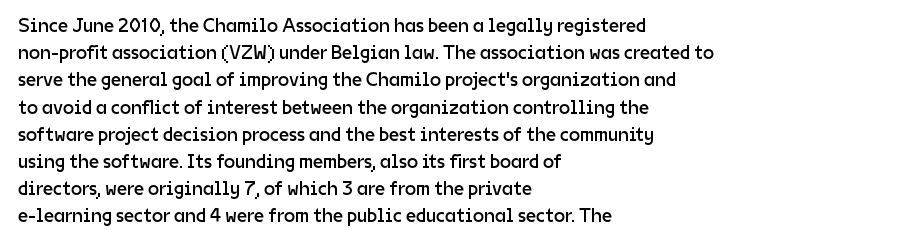
Q: Is the text bold? A: No.
Q: Is the text italic (slanted)? A: No, it is upright.
Q: Is the text underlined? A: No.
Q: How is the paragraph aligned? A: Left-aligned.
Q: Is the spacing between letters normal or unusually wide? A: Normal.
Q: Is the spacing between lines tight, normal or loose? A: Normal.
